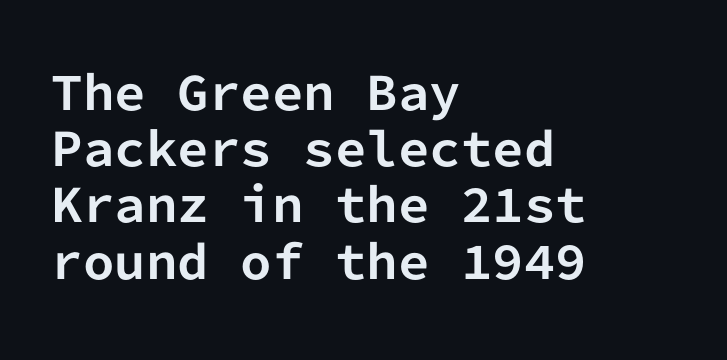
The image shows 45 px bold sans-serif type, upright, monospaced; set left-aligned, normal line spacing (1.25x), normal letter spacing, not underlined; low stroke contrast and a medium x-height.
